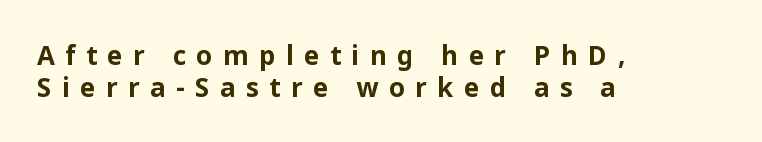
Q: Is the text bold? A: Yes.
Q: Is the text italic (slanted)? A: No, it is upright.
Q: Is the text underlined? A: No.
Q: How is the paragraph aligned? A: Left-aligned.
Q: Is the spacing between letters normal or unusually wide? A: Unusually wide.
